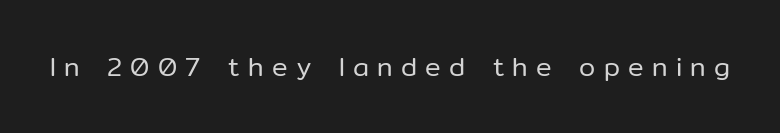
The image shows 26 px text type, upright; set unusually wide letter spacing (+0.32 em), not underlined.
